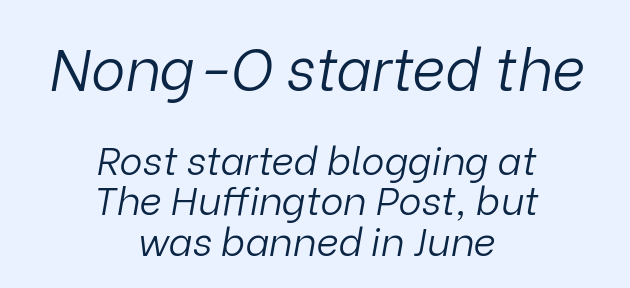
{"italic": "yes", "lean": "right", "slant_degrees": 9, "bold": "no", "weight": "light", "width": "normal", "stroke_contrast": "low", "x_height": "medium", "monospaced": "no", "underline": "no", "align": "center", "line_spacing": "tight", "line_spacing_ratio": 1.04, "letter_spacing": "normal", "letter_spacing_em": 0.0, "larger_block": "first", "size_ratio": 1.49, "glyph_px": 58}
